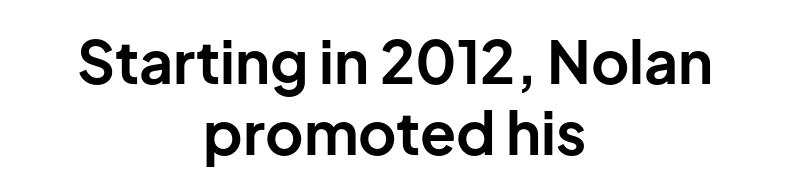
{"serif": "no", "italic": "no", "bold": "yes", "weight": "bold", "width": "normal", "stroke_contrast": "low", "x_height": "medium", "monospaced": "no", "underline": "no", "align": "center", "line_spacing_ratio": 1.21, "letter_spacing": "normal", "letter_spacing_em": 0.0, "glyph_px": 59}
